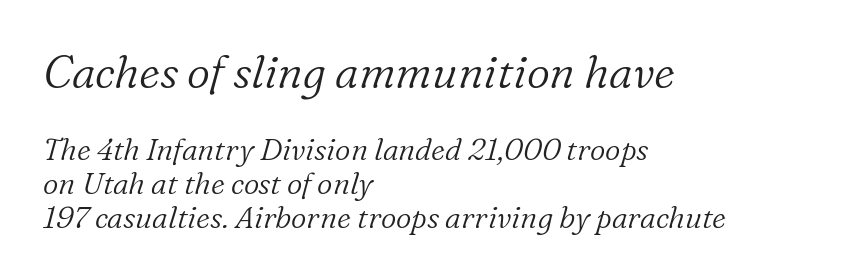
Old-style or modern, the face here clearly has serifs. How are the letters spaced? Ordinarily, with no added tracking. Line spacing here is tight. The lines in this sample share a left origin and differ only in where they stop.
